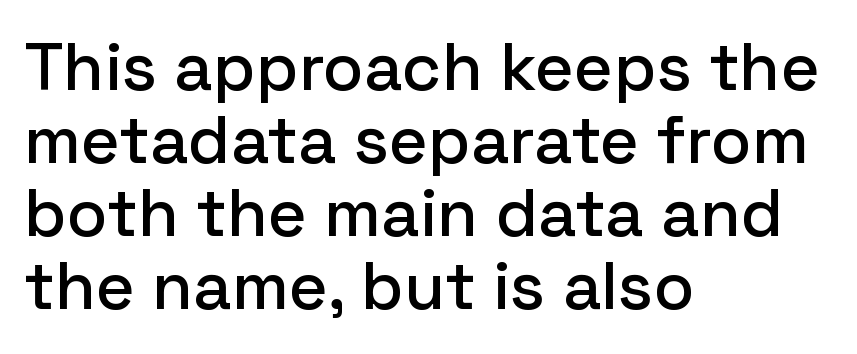
Q: Is the text italic (slanted)? A: No, it is upright.
Q: Is the typeface a serif or a sans-serif typeface? A: Sans-serif.
Q: Is the text underlined? A: No.
Q: How is the paragraph aligned? A: Left-aligned.
Q: Is the spacing between letters normal or unusually wide? A: Normal.
Q: Is the spacing between lines tight, normal or loose? A: Tight.
Q: Width (condensed, normal, or wide)? A: Normal.
Q: Stroke contrast? A: Low.
Q: x-height? A: Medium.
Q: Monospaced? A: No.
